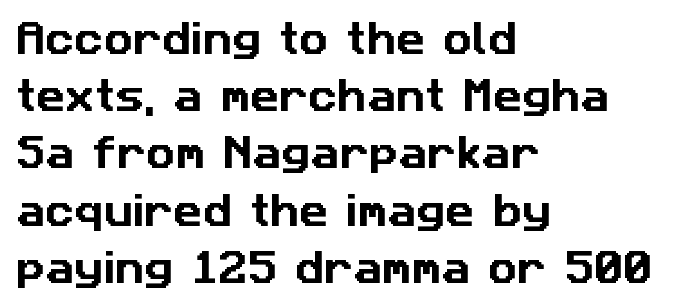
Q: Is the typeface a serif or a sans-serif typeface? A: Sans-serif.
Q: Is the text underlined? A: No.
Q: How is the paragraph aligned? A: Left-aligned.
Q: Is the spacing between letters normal or unusually wide? A: Normal.
Q: Is the spacing between lines tight, normal or loose? A: Normal.
Q: Width (condensed, normal, or wide)? A: Normal.
Q: Stroke contrast? A: Low.
Q: x-height? A: Medium.
Q: Monospaced? A: No.
